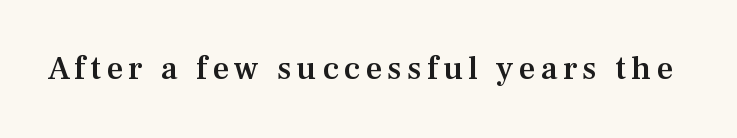
Is this a fixed-width face? No — the glyphs have proportional, varying widths. Ascenders rise straight up at ninety degrees. The letters carry serifs — small finishing strokes at the ends of their stems. Slightly chunky letters — semibold, I'd say, not full bold. Underlining? Definitely not there.
